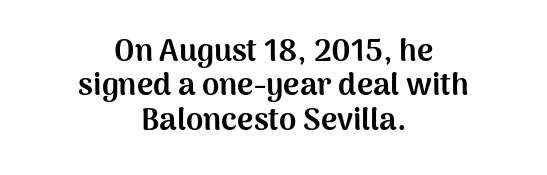
The image shows 31 px bold sans-serif type, upright; set centered, tight line spacing (1.11x), normal letter spacing, not underlined; medium stroke contrast and a medium x-height.
